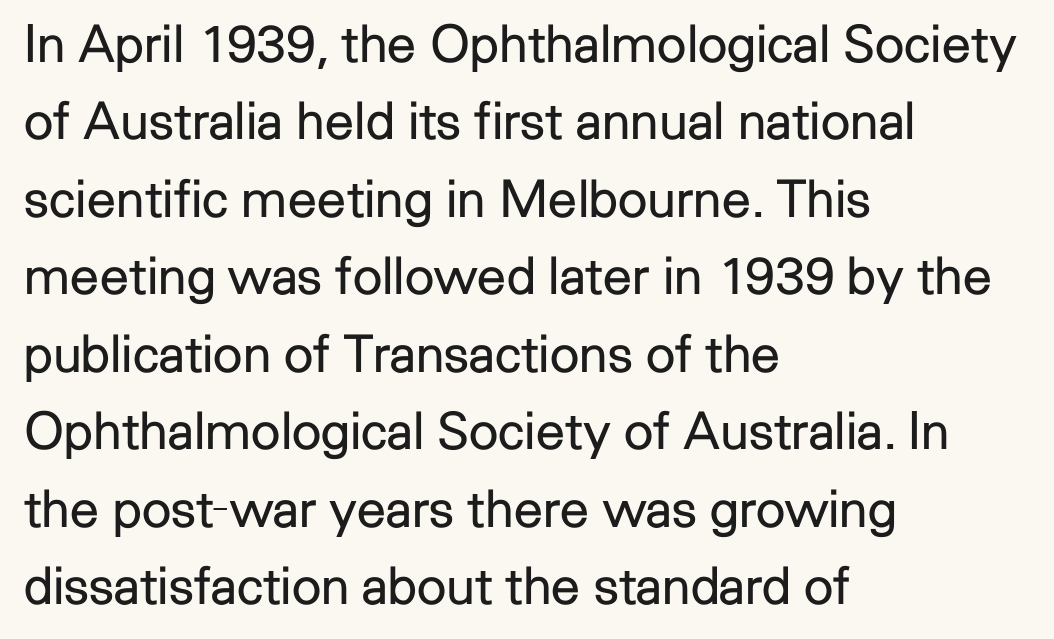
The words here are not underlined. The rag falls on the right side of this text block. Does the leading feel generous? No, just average. The passage shown is typed in a proportional face where columns would drift. The letters stand upright; this is a roman face. Weight: in the light-to-regular range.
